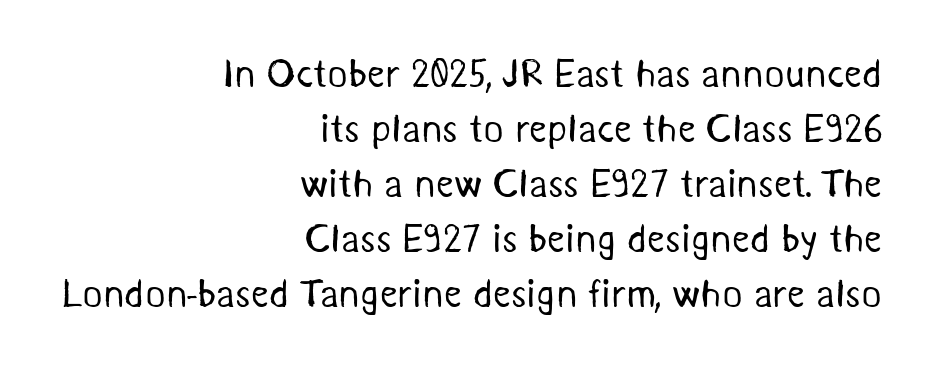
The image shows 39 px regular-weight sans-serif type; set right-aligned, normal line spacing (1.41x), normal letter spacing, not underlined; medium stroke contrast and a medium x-height.
